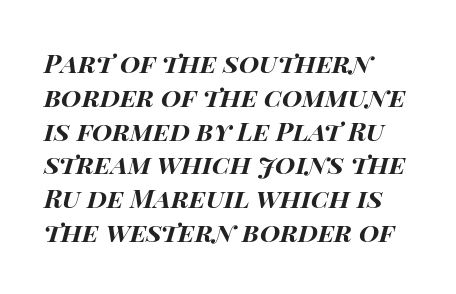
{"italic": "yes", "lean": "right", "slant_degrees": 14, "bold": "yes", "underline": "no", "align": "left", "line_spacing": "normal", "line_spacing_ratio": 1.3, "letter_spacing": "normal", "letter_spacing_em": 0.0, "glyph_px": 26}
